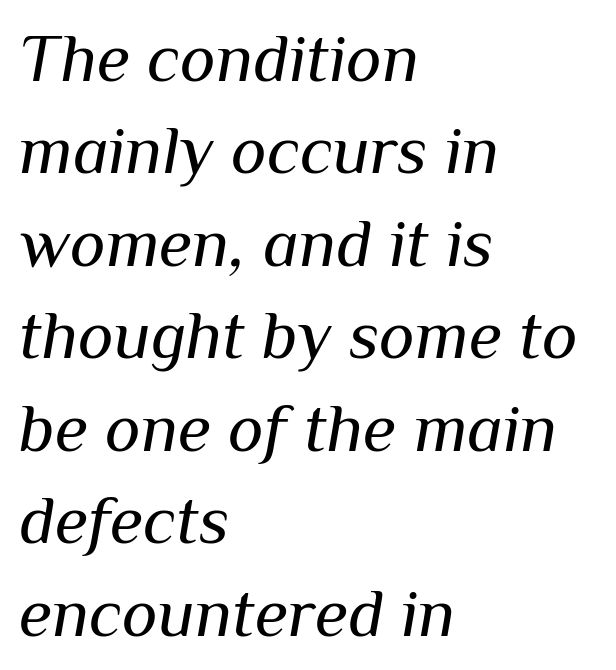
The image shows 68 px regular-weight type, italic (leaning right); set left-aligned, normal line spacing (1.36x), normal letter spacing, not underlined; medium stroke contrast and a medium x-height.
